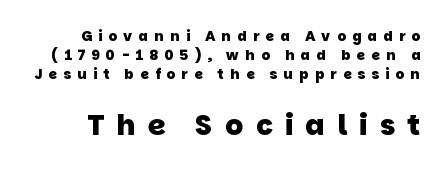
The image shows 28 px heavy sans-serif type; set normal line spacing (1.35x), unusually wide letter spacing (+0.44 em), not underlined; the second (bottom) block is 2.0x larger; low stroke contrast and a large x-height.
